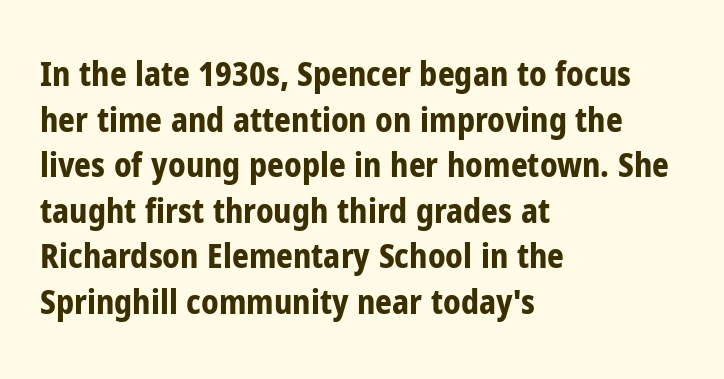
Q: Is the text bold? A: Yes.
Q: Is the text italic (slanted)? A: No, it is upright.
Q: Is the typeface a serif or a sans-serif typeface? A: Sans-serif.
Q: Is the text underlined? A: No.
Q: How is the paragraph aligned? A: Left-aligned.
Q: Is the spacing between letters normal or unusually wide? A: Normal.
Q: Is the spacing between lines tight, normal or loose? A: Normal.
Q: Width (condensed, normal, or wide)? A: Condensed.
Q: Stroke contrast? A: Low.
Q: x-height? A: Medium.
Q: Monospaced? A: No.
